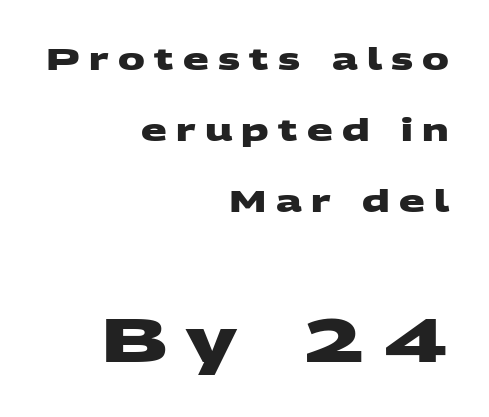
Spacing between characters has been opened up far beyond the box default. Bigger letters appear in the bottom chunk; the top chunk is reduced. Each new line begins a long way beneath the previous one. Does the type have serifs? No, each stem ends abruptly.
